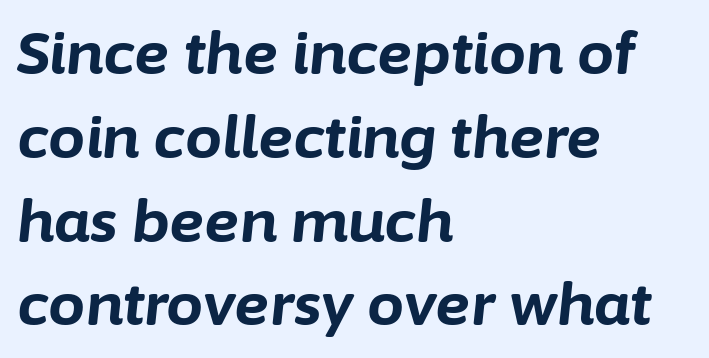
{"italic": "yes", "lean": "right", "slant_degrees": 6, "bold": "yes", "weight": "bold", "width": "normal", "stroke_contrast": "low", "x_height": "medium", "monospaced": "no", "underline": "no", "align": "left", "line_spacing": "normal", "line_spacing_ratio": 1.42, "letter_spacing": "normal", "letter_spacing_em": 0.0, "glyph_px": 59}
